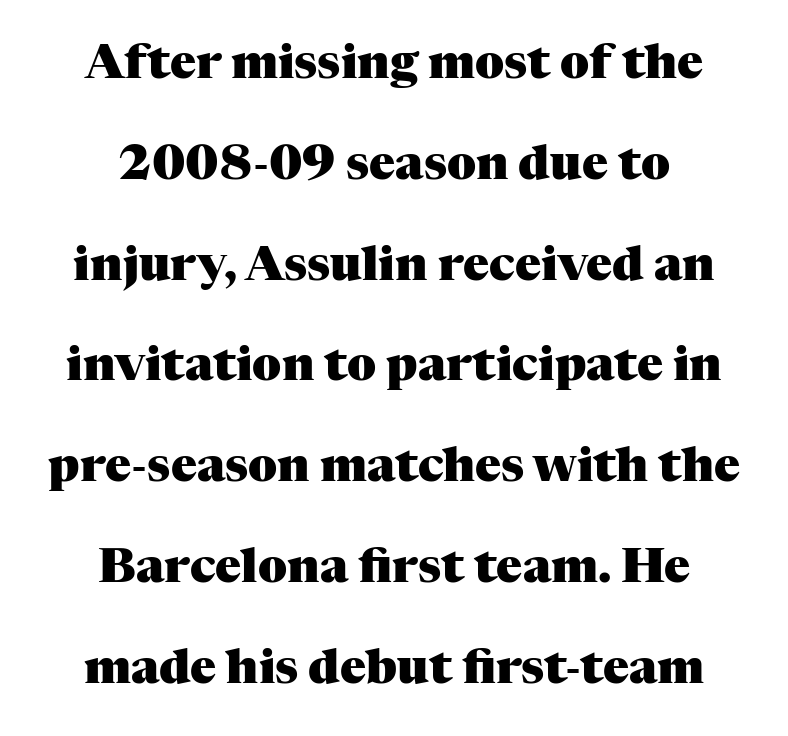
Q: Is the text bold? A: Yes.
Q: Is the text italic (slanted)? A: No, it is upright.
Q: Is the typeface a serif or a sans-serif typeface? A: Serif.
Q: Is the text underlined? A: No.
Q: How is the paragraph aligned? A: Centered.
Q: Is the spacing between letters normal or unusually wide? A: Normal.
Q: Is the spacing between lines tight, normal or loose? A: Loose.
Q: Width (condensed, normal, or wide)? A: Normal.
Q: Stroke contrast? A: Medium.
Q: x-height? A: Medium.
Q: Monospaced? A: No.
